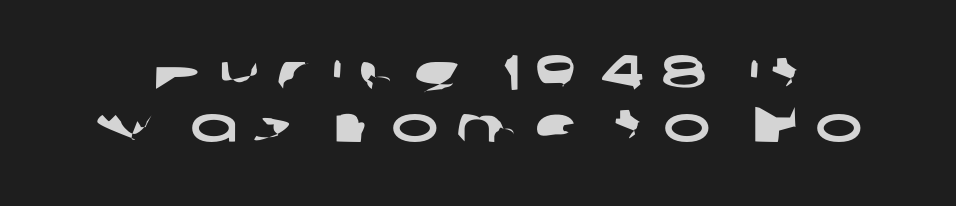
Q: Is the typeface a serif or a sans-serif typeface? A: Sans-serif.
Q: Is the text underlined? A: No.
Q: Is the spacing between letters normal or unusually wide? A: Unusually wide.
Q: Is the spacing between lines tight, normal or loose? A: Tight.
Q: Width (condensed, normal, or wide)? A: Wide.
Q: Stroke contrast? A: Low.
Q: x-height? A: Medium.
Q: Monospaced? A: No.
